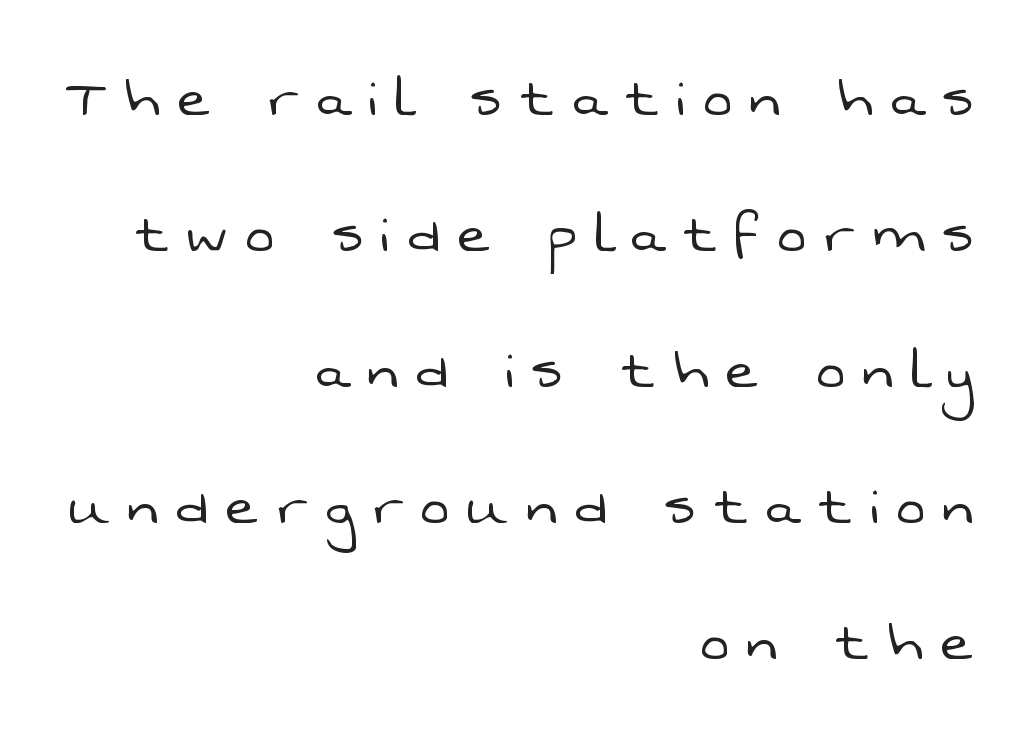
Q: Is the text bold? A: No.
Q: Is the typeface a serif or a sans-serif typeface? A: Sans-serif.
Q: Is the text underlined? A: No.
Q: How is the paragraph aligned? A: Right-aligned.
Q: Is the spacing between letters normal or unusually wide? A: Unusually wide.
Q: Is the spacing between lines tight, normal or loose? A: Loose.
Q: Width (condensed, normal, or wide)? A: Normal.
Q: Stroke contrast? A: Low.
Q: x-height? A: Medium.
Q: Monospaced? A: No.
